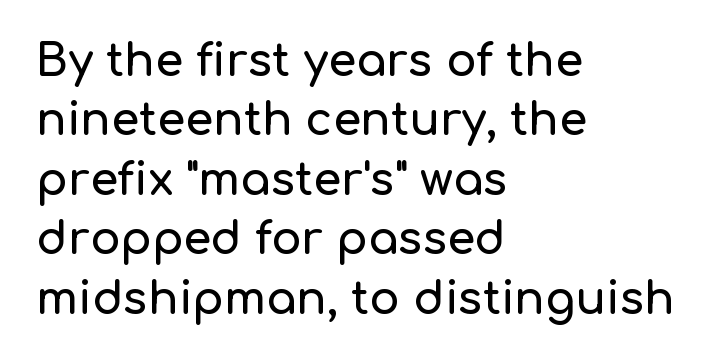
{"serif": "no", "italic": "no", "width": "normal", "stroke_contrast": "low", "x_height": "medium", "monospaced": "no", "underline": "no", "align": "left", "line_spacing": "normal", "line_spacing_ratio": 1.32, "letter_spacing": "normal", "letter_spacing_em": 0.0, "glyph_px": 45}
